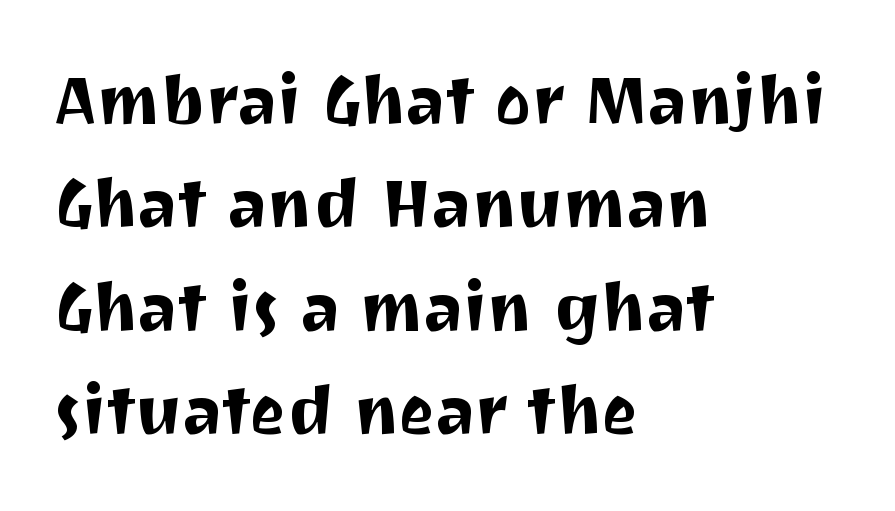
{"serif": "no", "italic": "no", "width": "normal", "stroke_contrast": "medium", "x_height": "medium", "monospaced": "no", "underline": "no", "align": "left", "line_spacing": "normal", "line_spacing_ratio": 1.52, "letter_spacing": "normal", "letter_spacing_em": 0.0, "glyph_px": 68}
